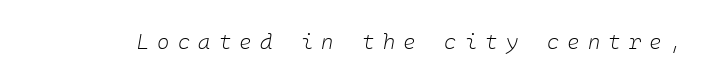
Letters rest on an invisible, unmarked baseline. The face looks like a standard text weight, possibly lighter. Style check: oblique. Does extra space separate the letters? Yes, quite a lot of it.
